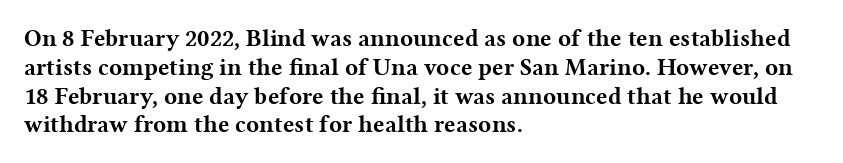
A classic flush-left, rag-right setting is used for this passage. Plenty of ink on the page — the face is bold. A typesetter would mark this as roman, not italic. In terms of letterspacing, this is plain default setting. The zone under the glyphs is completely vacant.
